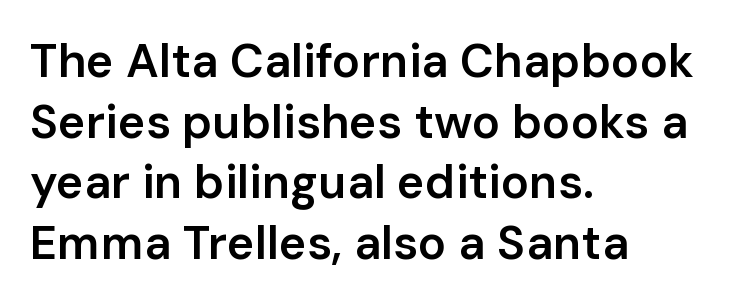
The image shows 47 px semibold sans-serif type, upright; set left-aligned, normal line spacing (1.29x), normal letter spacing, not underlined; low stroke contrast and a medium x-height.
